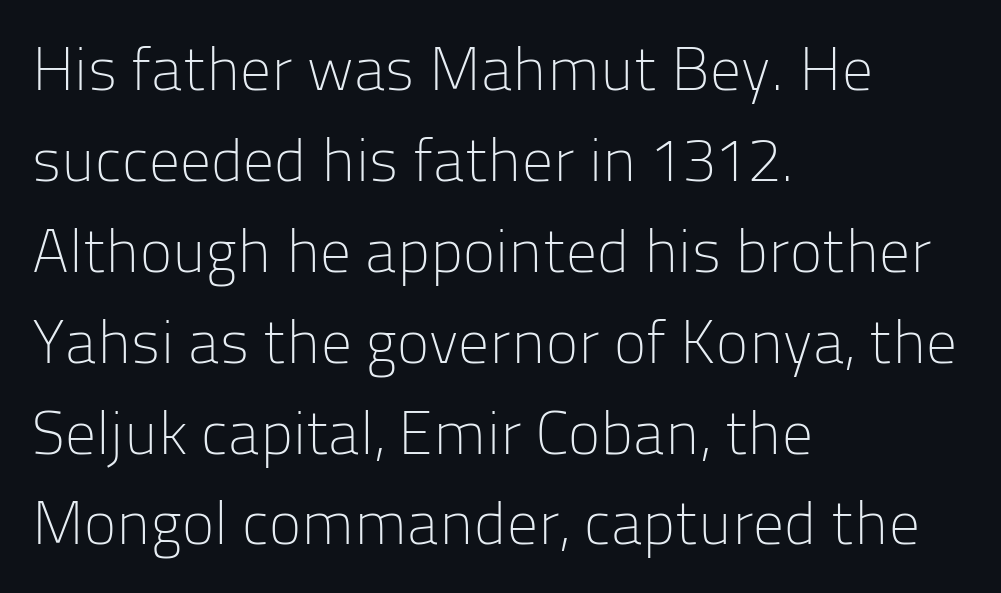
Q: Is the text bold? A: No.
Q: Is the text italic (slanted)? A: No, it is upright.
Q: Is the typeface a serif or a sans-serif typeface? A: Sans-serif.
Q: Is the text underlined? A: No.
Q: How is the paragraph aligned? A: Left-aligned.
Q: Is the spacing between letters normal or unusually wide? A: Normal.
Q: Is the spacing between lines tight, normal or loose? A: Normal.
Q: Width (condensed, normal, or wide)? A: Normal.
Q: Stroke contrast? A: Low.
Q: x-height? A: Medium.
Q: Monospaced? A: No.
